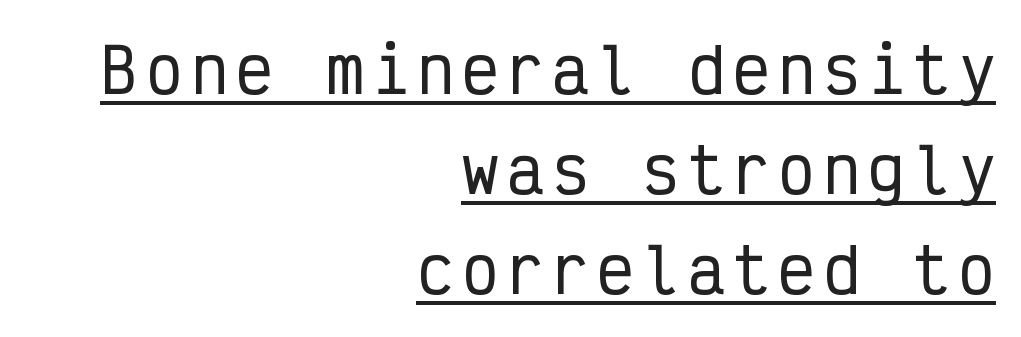
The image shows 61 px condensed sans-serif type, upright, monospaced; set right-aligned, normal line spacing (1.64x), underlined; low stroke contrast and a medium x-height.
